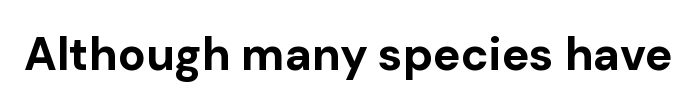
The image shows 46 px bold sans-serif type, upright; set normal letter spacing, not underlined; low stroke contrast and a medium x-height.
